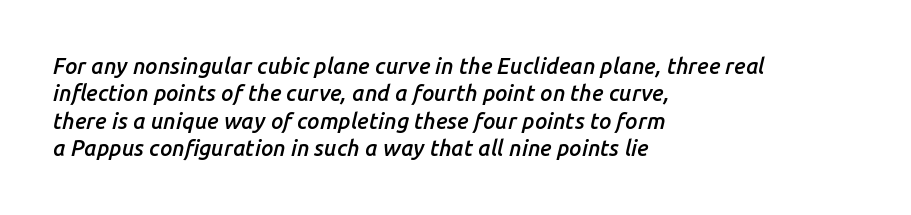
Q: Is the text bold? A: Semi-bold.
Q: Is the text italic (slanted)? A: Yes, it leans right by about 14 degrees.
Q: Is the text underlined? A: No.
Q: How is the paragraph aligned? A: Left-aligned.
Q: Is the spacing between letters normal or unusually wide? A: Normal.
